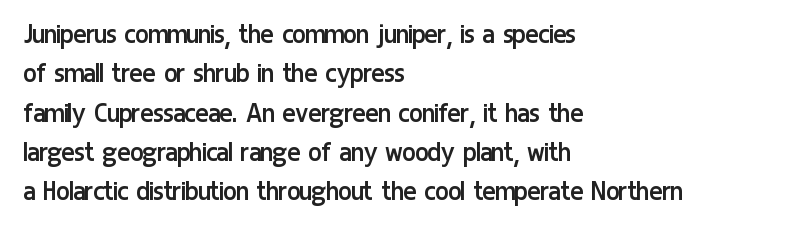
{"serif": "no", "italic": "no", "bold": "no", "weight": "regular", "width": "condensed", "stroke_contrast": "low", "x_height": "medium", "monospaced": "no", "underline": "no", "align": "left", "line_spacing": "normal", "line_spacing_ratio": 1.27, "letter_spacing": "normal", "letter_spacing_em": 0.0, "glyph_px": 31}
